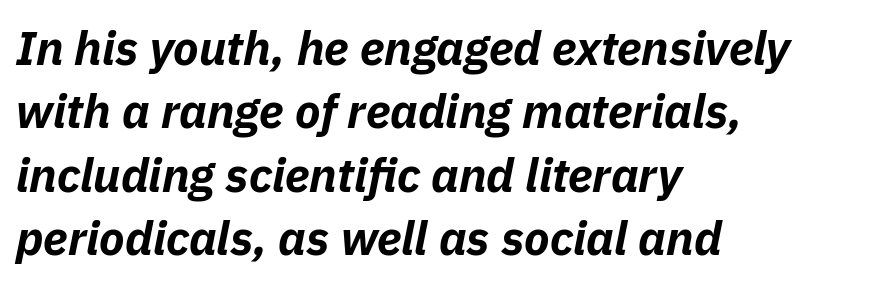
{"italic": "yes", "lean": "right", "slant_degrees": 11, "bold": "yes", "weight": "bold", "width": "normal", "stroke_contrast": "low", "x_height": "medium", "monospaced": "no", "underline": "no", "align": "left", "line_spacing": "normal", "line_spacing_ratio": 1.35, "letter_spacing": "normal", "letter_spacing_em": 0.0, "glyph_px": 47}
